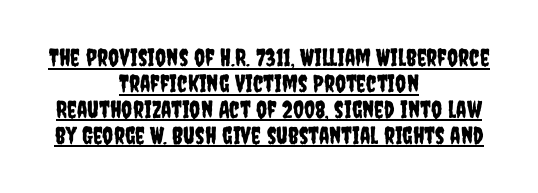
{"italic": "no", "underline": "yes", "align": "center", "line_spacing": "tight", "line_spacing_ratio": 1.08, "letter_spacing": "normal", "letter_spacing_em": 0.0, "glyph_px": 24}
